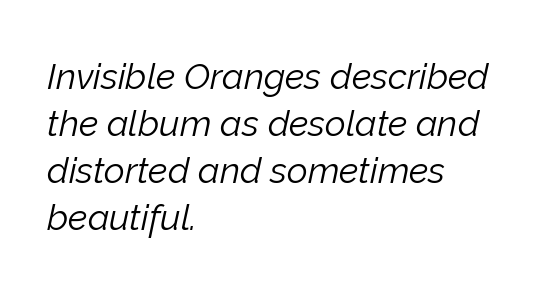
{"italic": "yes", "lean": "right", "slant_degrees": 12, "bold": "no", "weight": "light", "width": "normal", "stroke_contrast": "low", "x_height": "medium", "monospaced": "no", "underline": "no", "align": "left", "line_spacing": "normal", "line_spacing_ratio": 1.31, "letter_spacing": "normal", "letter_spacing_em": 0.0, "glyph_px": 36}
